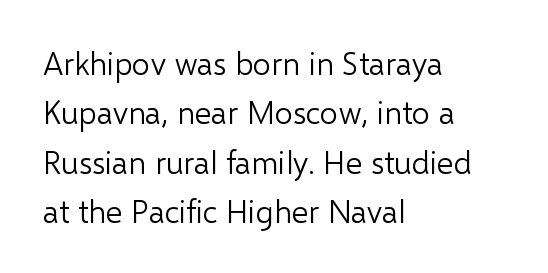
{"serif": "no", "italic": "no", "bold": "no", "weight": "light", "width": "normal", "stroke_contrast": "low", "x_height": "medium", "monospaced": "no", "underline": "no", "align": "left", "line_spacing": "normal", "line_spacing_ratio": 1.54, "letter_spacing": "normal", "letter_spacing_em": 0.0, "glyph_px": 32}
